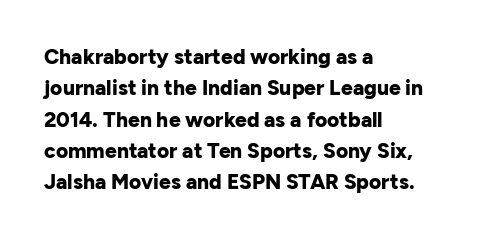
The image shows 21 px bold type, upright; set left-aligned, normal line spacing (1.49x), normal letter spacing, not underlined.
